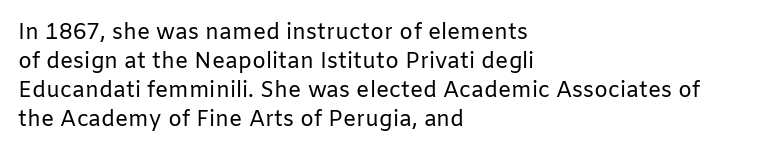
Q: Is the text bold? A: No.
Q: Is the text italic (slanted)? A: No, it is upright.
Q: Is the text underlined? A: No.
Q: How is the paragraph aligned? A: Left-aligned.
Q: Is the spacing between letters normal or unusually wide? A: Normal.
Q: Is the spacing between lines tight, normal or loose? A: Normal.
